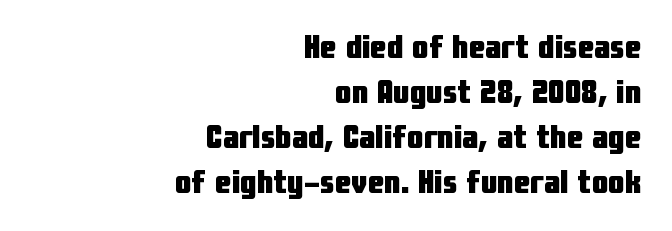
The image shows 33 px heavy, condensed sans-serif type, upright; set right-aligned, normal line spacing (1.36x), normal letter spacing, not underlined; low stroke contrast and a medium x-height.
